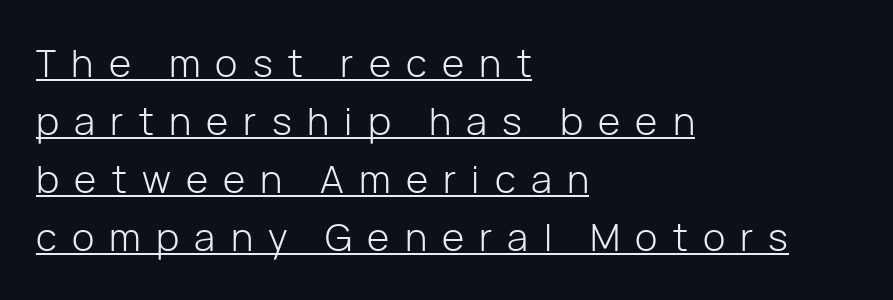
The image shows 38 px light sans-serif type, upright; set left-aligned, normal line spacing (1.53x), unusually wide letter spacing (+0.4 em), underlined; low stroke contrast and a medium x-height.
